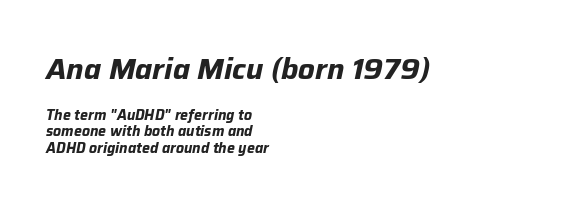
{"italic": "yes", "lean": "right", "slant_degrees": 12, "bold": "yes", "weight": "bold", "width": "normal", "stroke_contrast": "low", "x_height": "medium", "monospaced": "no", "underline": "no", "align": "left", "line_spacing_ratio": 1.19, "letter_spacing": "normal", "letter_spacing_em": 0.0, "larger_block": "first", "size_ratio": 2.07, "glyph_px": 29}
